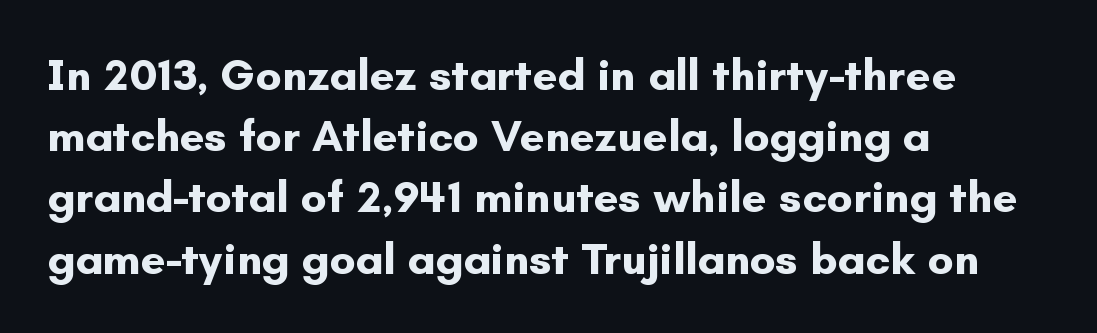
Q: Is the text bold? A: Yes.
Q: Is the text italic (slanted)? A: No, it is upright.
Q: Is the typeface a serif or a sans-serif typeface? A: Sans-serif.
Q: Is the text underlined? A: No.
Q: How is the paragraph aligned? A: Left-aligned.
Q: Is the spacing between letters normal or unusually wide? A: Normal.
Q: Is the spacing between lines tight, normal or loose? A: Normal.
Q: Width (condensed, normal, or wide)? A: Normal.
Q: Stroke contrast? A: Low.
Q: x-height? A: Small.
Q: Monospaced? A: No.
